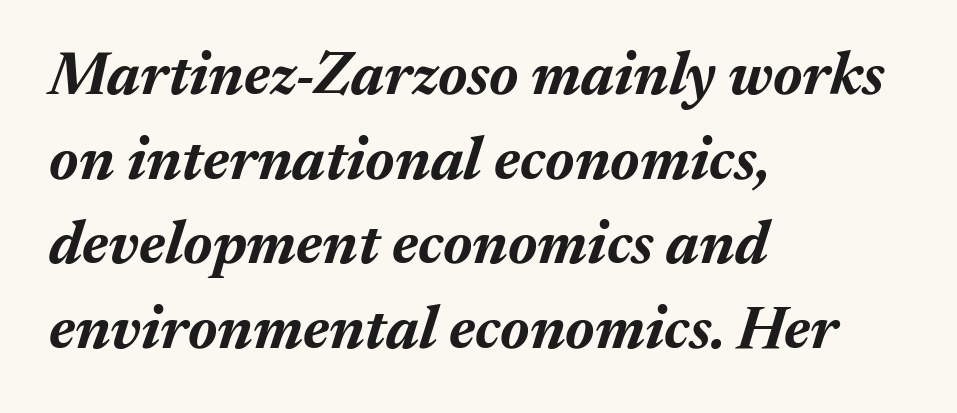
The horizontal fit of the characters is conventional and even. If you drew a ruler down the left edge, every line would touch it. Is the type slanted? Yes — the strokes lean at a clear angle. The glyphs are unaccompanied by any horizontal stroke below them.
